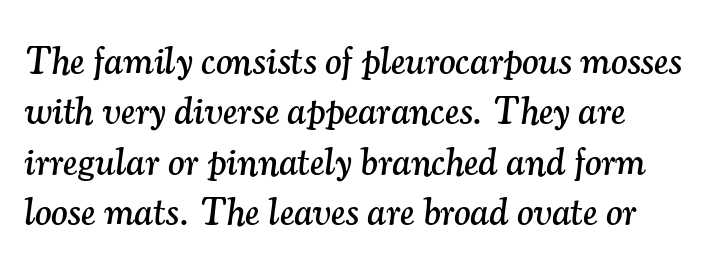
The face used here is seriffed, in the tradition of book romans. Only glyphs here, with clear space below each row. When letters slant like this, we call the style italic. Varying glyph widths throughout — classic text-font behaviour. Successive baselines arrive at the customary interval. Standard letterfit; no display-style spreading of the glyphs.
